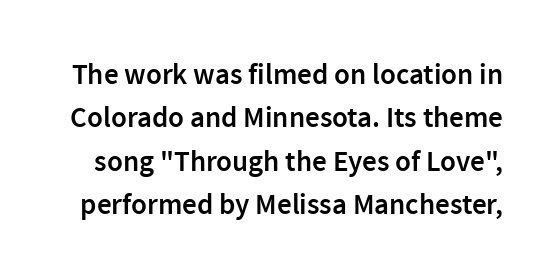
Q: Is the text bold? A: Semi-bold.
Q: Is the text italic (slanted)? A: No, it is upright.
Q: Is the typeface a serif or a sans-serif typeface? A: Sans-serif.
Q: Is the text underlined? A: No.
Q: Is the spacing between letters normal or unusually wide? A: Normal.
Q: Is the spacing between lines tight, normal or loose? A: Normal.
Q: Width (condensed, normal, or wide)? A: Normal.
Q: x-height? A: Medium.
Q: Monospaced? A: No.
